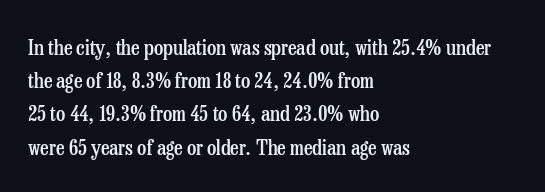
Q: Is the text bold? A: Semi-bold.
Q: Is the text italic (slanted)? A: No, it is upright.
Q: Is the text underlined? A: No.
Q: How is the paragraph aligned? A: Left-aligned.
Q: Is the spacing between letters normal or unusually wide? A: Normal.
Q: Is the spacing between lines tight, normal or loose? A: Normal.
